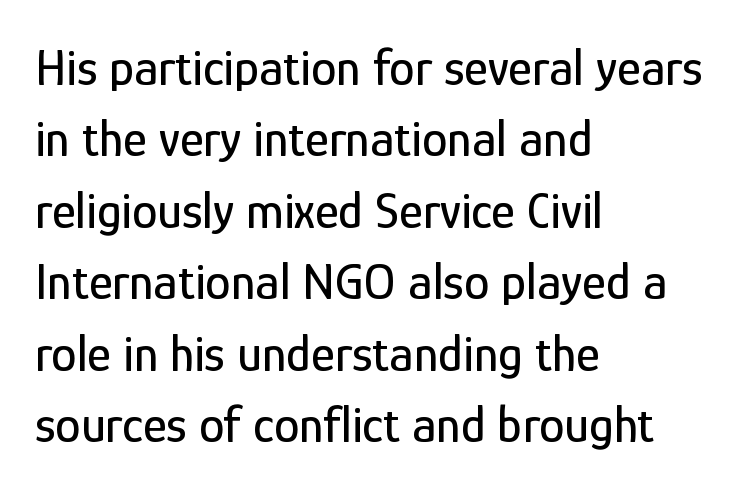
Q: Is the text italic (slanted)? A: No, it is upright.
Q: Is the typeface a serif or a sans-serif typeface? A: Sans-serif.
Q: Is the text underlined? A: No.
Q: How is the paragraph aligned? A: Left-aligned.
Q: Is the spacing between letters normal or unusually wide? A: Normal.
Q: Is the spacing between lines tight, normal or loose? A: Normal.
Q: Width (condensed, normal, or wide)? A: Condensed.
Q: Stroke contrast? A: Low.
Q: x-height? A: Medium.
Q: Monospaced? A: No.
